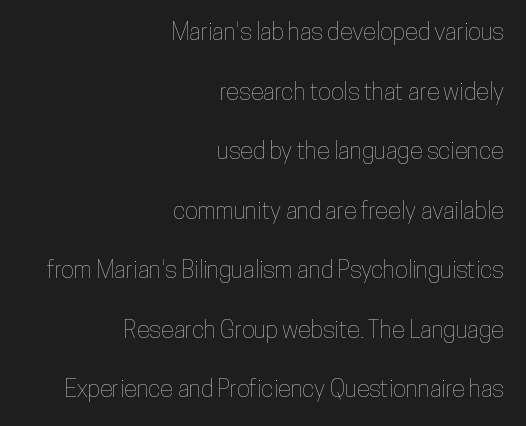
{"italic": "no", "underline": "no", "align": "right", "line_spacing": "loose", "line_spacing_ratio": 2.48, "letter_spacing": "normal", "letter_spacing_em": 0.0, "glyph_px": 24}
